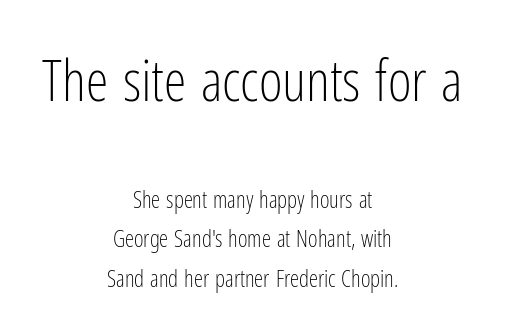
A student would call this center alignment; a typographer would say set centered. The text was rendered using a sans face with plain stroke endings. Just letters on the line, the space beneath them empty. The letters look calm and open, with moderate or lighter stems. Proportional: the letters do not fall into vertical columns.
